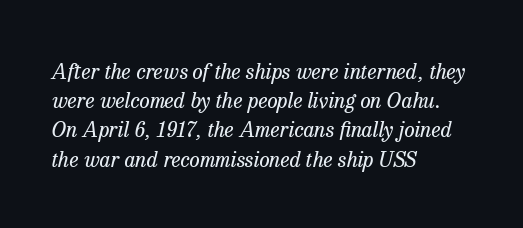
{"italic": "yes", "lean": "right", "slant_degrees": 13, "bold": "no", "underline": "no", "align": "left", "line_spacing": "normal", "line_spacing_ratio": 1.39, "letter_spacing": "normal", "letter_spacing_em": 0.0, "glyph_px": 21}
